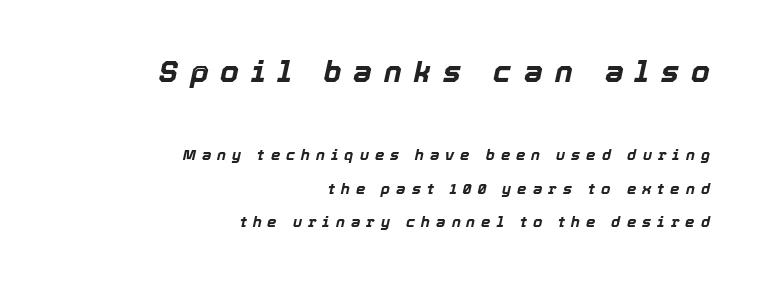
The letters in the upper block stand taller than those in the block below. This sample has the flowing, uneven cadence of proportional lettering. The specimen omits any rule beneath the text block's lines. Quick note: interline space is abundant. Typeset ragged left — the right edge is the straight one.
